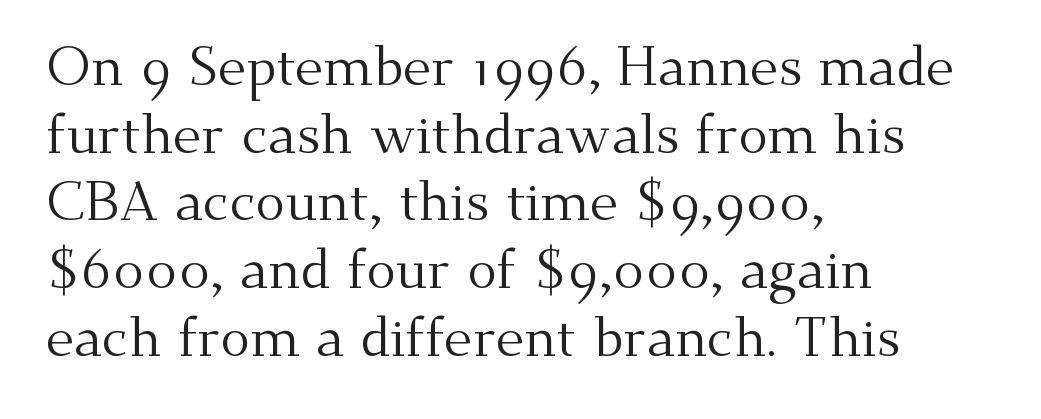
Only glyphs here, with clear space below each row. This sample uses an upright cut, with every glyph sitting square on the baseline. The rendering keeps characters at their native spacing. Varying glyph widths throughout — classic text-font behaviour. Type style note: has serifs.
